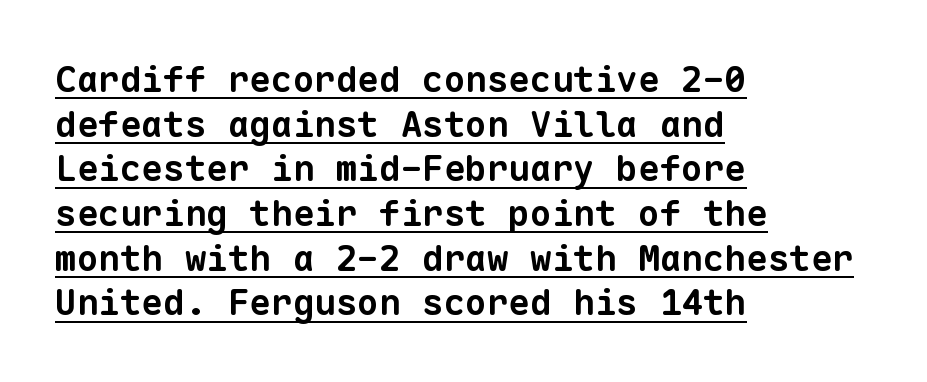
{"serif": "no", "bold": "yes", "weight": "bold", "width": "normal", "stroke_contrast": "low", "x_height": "medium", "monospaced": "yes", "underline": "yes", "align": "left", "line_spacing_ratio": 1.24, "letter_spacing": "normal", "letter_spacing_em": 0.0, "glyph_px": 36}
